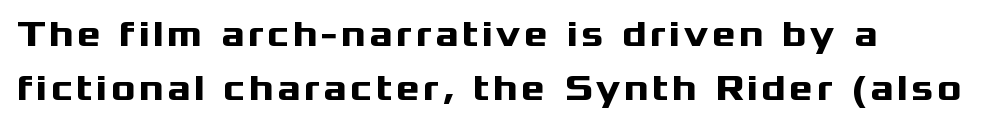
{"serif": "no", "italic": "no", "bold": "yes", "weight": "heavy", "width": "wide", "stroke_contrast": "medium", "x_height": "medium", "monospaced": "no", "underline": "no", "align": "left", "line_spacing": "normal", "line_spacing_ratio": 1.5, "glyph_px": 36}
